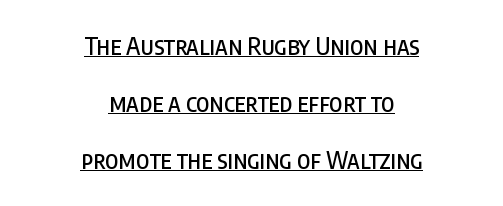
In terms of leading, this rendering errs on the spacious side. Tall strokes in this sample are plumb rather than angled. What stands out about the letter spacing? Nothing — it is the standard amount. Underlined type. This rendering uses center alignment, leaving both contours irregular but symmetric.
